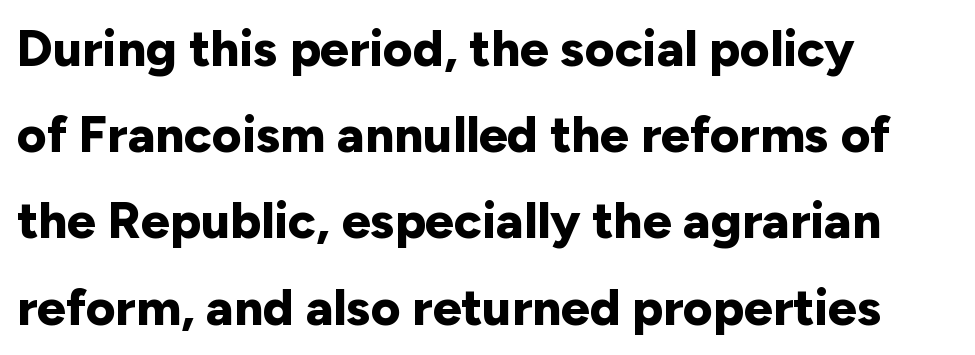
Notice how thick the strokes are: this is what a full bold looks like. Typographically, this falls in the sans-serif category. Varying glyph widths throughout — classic text-font behaviour. The string is rendered with underlining switched off. Layout note: lines flush left. Italic? Not at all — the glyphs are vertical.
